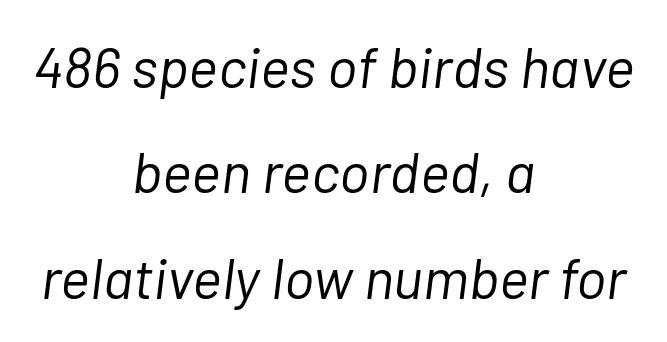
{"italic": "yes", "lean": "right", "slant_degrees": 7, "bold": "no", "weight": "light", "width": "normal", "stroke_contrast": "low", "x_height": "medium", "monospaced": "no", "underline": "no", "align": "center", "line_spacing_ratio": 1.85, "letter_spacing": "normal", "letter_spacing_em": 0.0, "glyph_px": 57}
